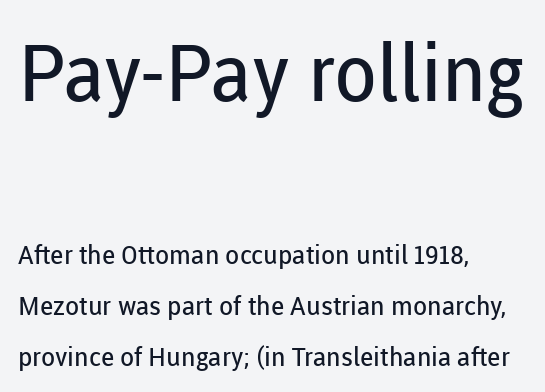
{"serif": "no", "italic": "no", "bold": "no", "weight": "regular", "width": "normal", "stroke_contrast": "low", "x_height": "medium", "monospaced": "no", "underline": "no", "align": "left", "line_spacing": "loose", "line_spacing_ratio": 1.96, "letter_spacing": "normal", "letter_spacing_em": 0.0, "larger_block": "first", "size_ratio": 3.04, "glyph_px": 79}
